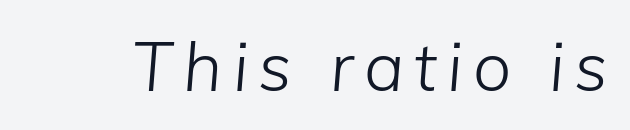
Nobody drew a line under any word here. Note the varied advance widths — an 'i' is clearly narrower than an 'm'. Bold? No — there's no thickening of the strokes. There's an unmistakable incline to the writing here.
